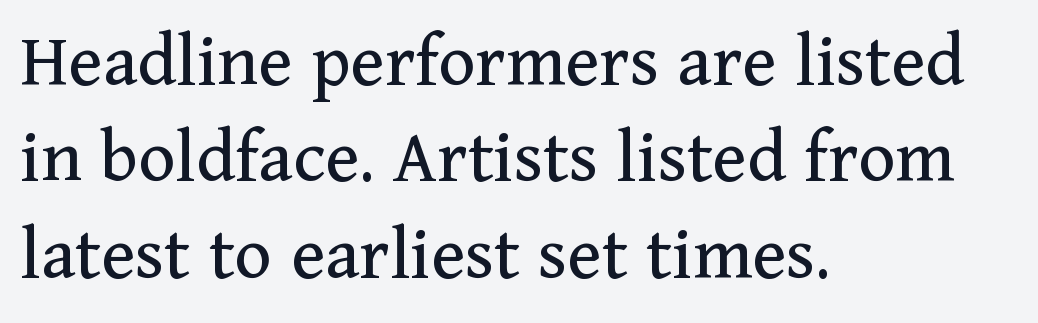
The image shows 79 px regular-weight serif type, upright; set left-aligned, line spacing 1.22x, normal letter spacing, not underlined; medium stroke contrast and a medium x-height.
